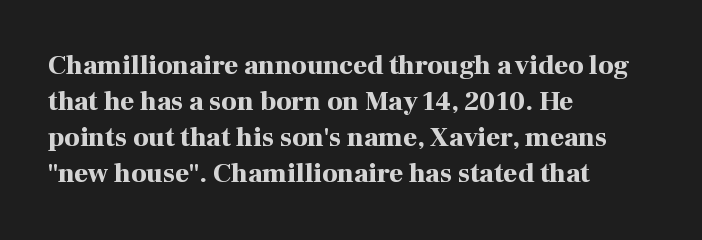
The image shows 27 px bold type, upright; set left-aligned, normal line spacing (1.33x), normal letter spacing, not underlined.
